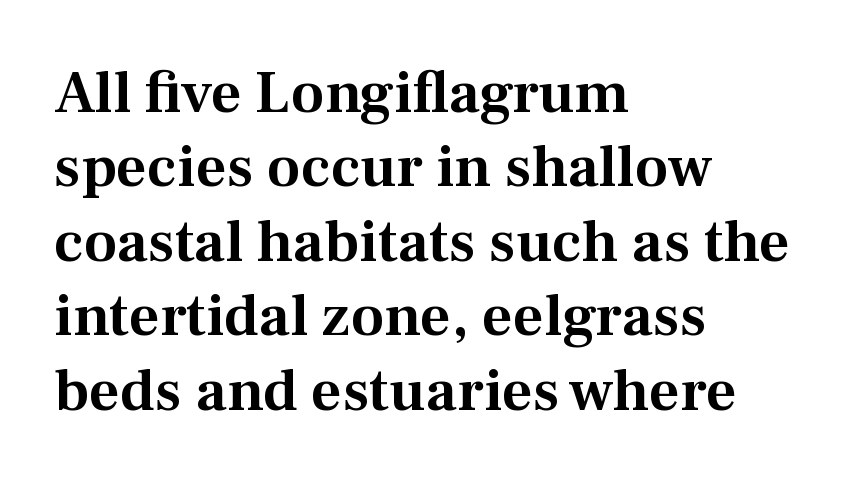
Stroke terminals: seriffed. Is this a fixed-width face? No — the glyphs have proportional, varying widths. Line starts are locked; line ends wander. Compared with typical body copy, the letter spacing here is the same. Glance below the letters and you will spot only blank space. This sample uses an upright cut, with every glyph sitting square on the baseline.
